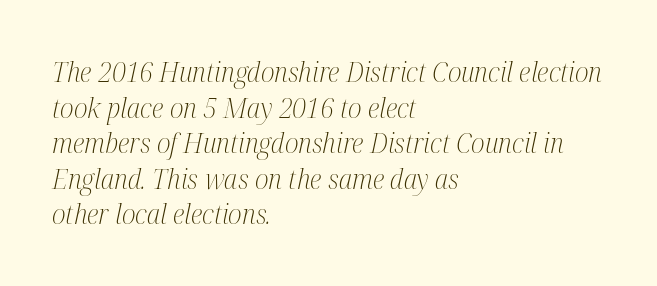
Decoration check: the copy has no underline. Inter-character spacing is left at the font's built-in metrics. The typography opts for an oblique posture over an upright one. Interline gaps are of average width in this sample.
